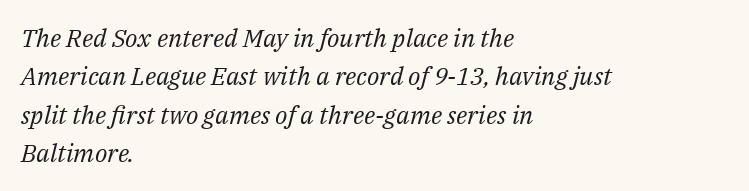
The image shows 25 px text type, italic (leaning right); set left-aligned, normal line spacing (1.54x), normal letter spacing, not underlined.
